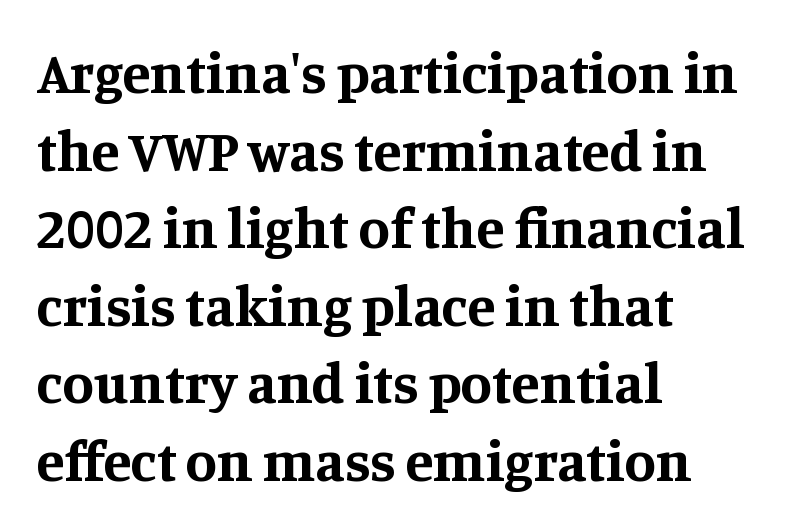
Horizontal alignment here is leftward, the default for most running prose. Italic? Not at all — the glyphs are vertical. Heft: maximum for text — a bold. The rendering uses natural spacing where letterforms have individual widths. The strip under each line holds only bare page.
